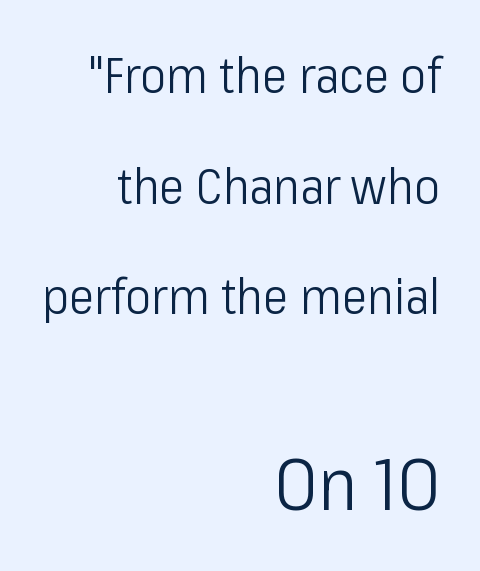
The baseline area is clear. Think of a printed novel: that variable character pitch is what you see here. The designer dialed line spacing up above the default. Notice how the stems are strictly vertical — no italics here. Which margin do the lines hug? The right one — the left edge is uneven.
